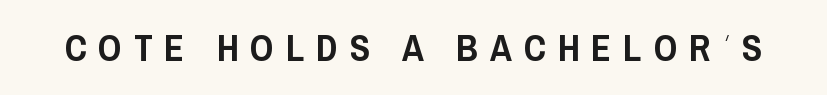
The gaps between neighbouring characters are conspicuously large. Tall strokes in this sample are plumb rather than angled. The passage shown is typeset with a sans-serif family. The passage shown is typed in a proportional face where columns would drift. Any mark beneath the type? The region is blank.
